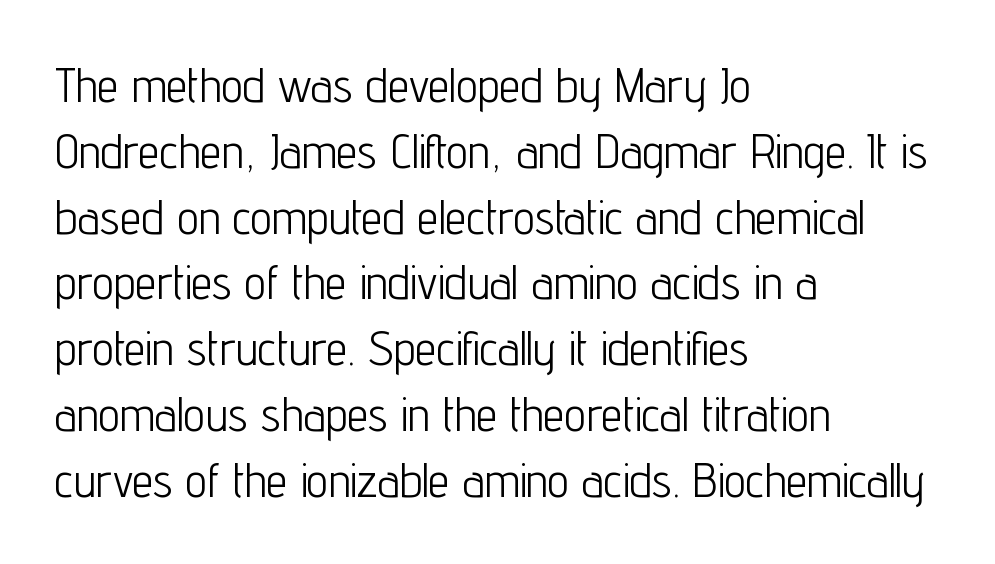
The paragraph has a hard left edge and a soft right edge. This sample has the flowing, uneven cadence of proportional lettering. Vertical stems look standard width or narrower in stroke. Normally led — the rows are evenly, conventionally spaced.
